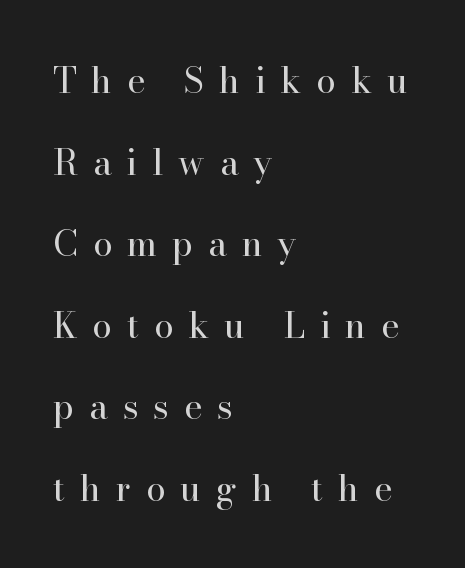
The image shows 35 px regular-weight serif type, upright; set left-aligned, loose line spacing (2.33x), unusually wide letter spacing (+0.43 em), not underlined; high stroke contrast and a small x-height.
